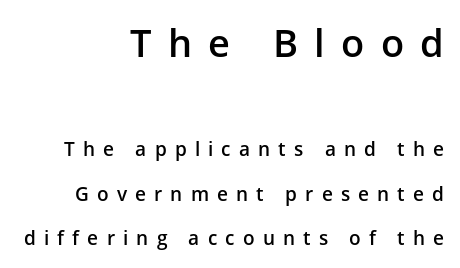
The letterforms stand isolated, each surrounded by extra space. A semibold gives these letters moderate extra thickness, short of bold. Does the lettering tilt? It doesn't — this is upright. Proportional: the letters do not fall into vertical columns. One-word summary of the alignment: right. Note: larger setting up top, smaller setting below.
